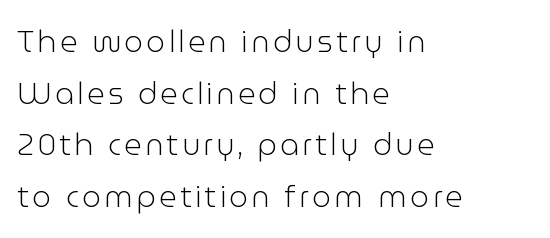
The image shows 30 px light sans-serif type, upright; set left-aligned, line spacing 1.72x, not underlined; low stroke contrast and a medium x-height.
